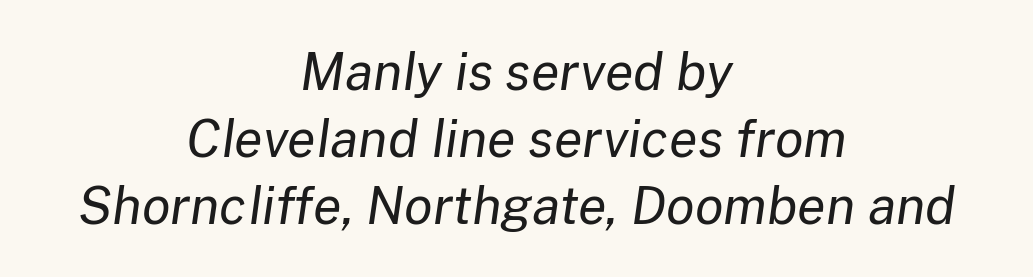
The typesetting does not lean heavy: it is not bold. If you drew a line through each stem, it would be angled. The space beneath each line is pristine and unruled. Spacing verdict: proportional, widths tailored to each character.
